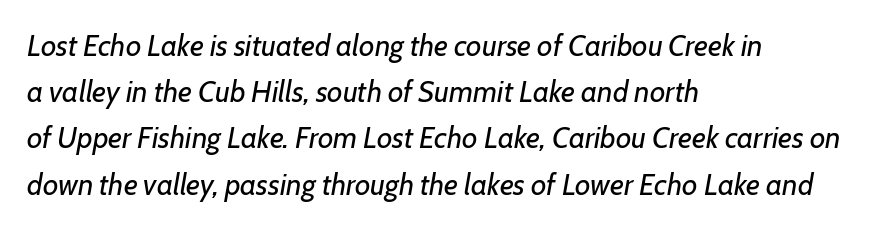
The image shows 30 px regular-weight type, italic (leaning right); set left-aligned, normal line spacing (1.54x), normal letter spacing, not underlined; low stroke contrast and a medium x-height.
